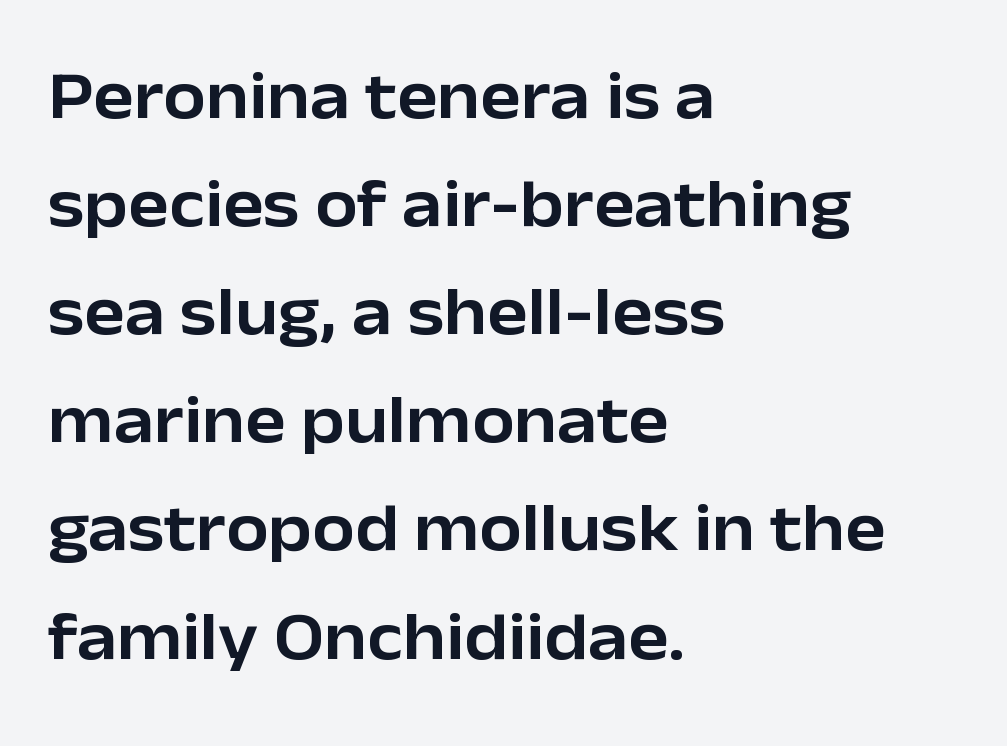
{"serif": "no", "italic": "no", "width": "normal", "stroke_contrast": "low", "x_height": "medium", "monospaced": "no", "underline": "no", "align": "left", "line_spacing": "normal", "line_spacing_ratio": 1.59, "letter_spacing": "normal", "letter_spacing_em": 0.0, "glyph_px": 68}
